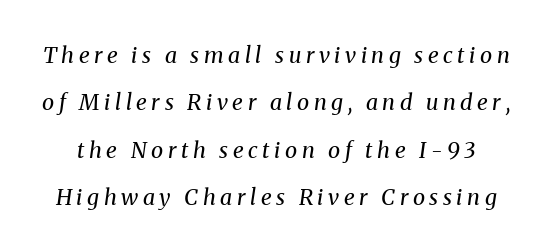
Stems here are at most as thick as an everyday book face. The tracking reads as deliberately expanded to a designer's eye. Widely set lines give the paragraph a tall, airy silhouette. Lines of text with bare space underneath. Would a proofreader flag this as italicized? Yes.
